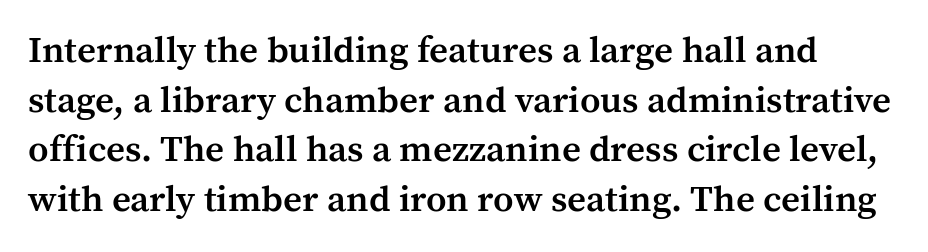
The image shows 37 px semibold serif type, upright; set normal line spacing (1.34x), normal letter spacing, not underlined; medium stroke contrast and a medium x-height.
